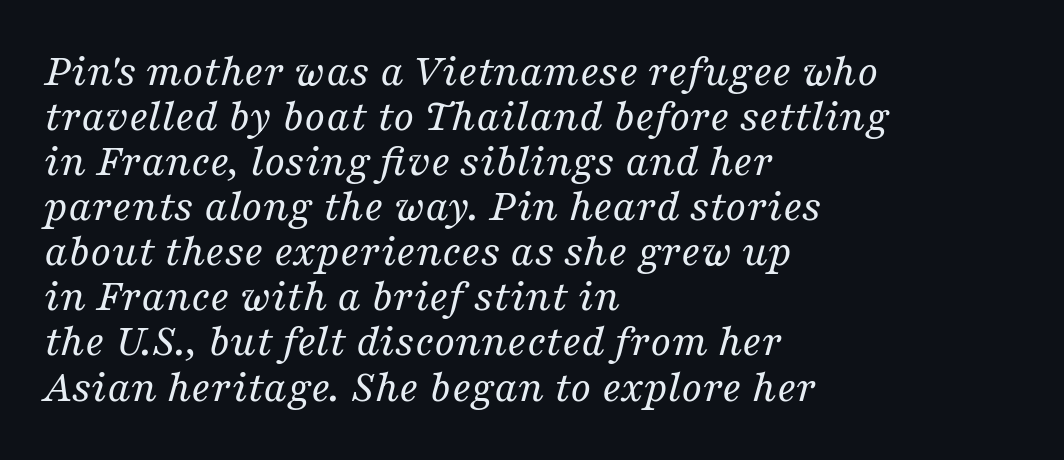
Q: Is the text bold? A: No.
Q: Is the text italic (slanted)? A: Yes, it leans right by about 16 degrees.
Q: Is the typeface a serif or a sans-serif typeface? A: Serif.
Q: Is the text underlined? A: No.
Q: How is the paragraph aligned? A: Left-aligned.
Q: Is the spacing between letters normal or unusually wide? A: Normal.
Q: Is the spacing between lines tight, normal or loose? A: Tight.
Q: Width (condensed, normal, or wide)? A: Normal.
Q: Stroke contrast? A: Medium.
Q: x-height? A: Medium.
Q: Monospaced? A: No.
